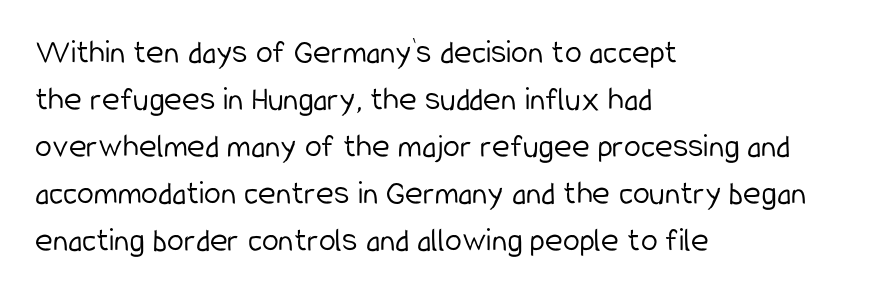
Note the varied advance widths — an 'i' is clearly narrower than an 'm'. Ascenders rise straight up at ninety degrees. Typeset ragged right — the left edge is the straight one. Plain, unruled lines of type. The rendering keeps characters at their native spacing. Font category for this specimen: sans-serif.
